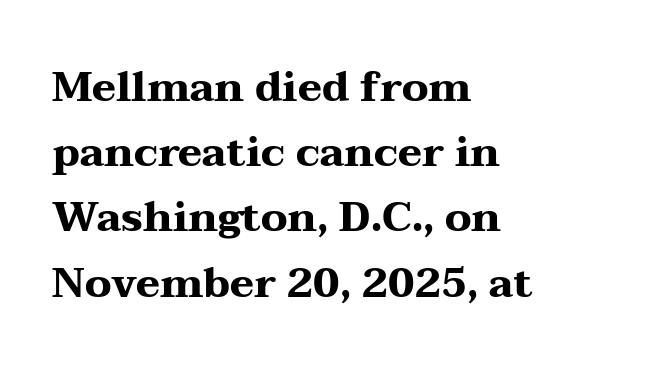
{"serif": "yes", "italic": "no", "bold": "yes", "weight": "heavy", "width": "wide", "stroke_contrast": "medium", "x_height": "medium", "monospaced": "no", "underline": "no", "align": "left", "line_spacing": "normal", "line_spacing_ratio": 1.59, "letter_spacing": "normal", "letter_spacing_em": 0.0, "glyph_px": 41}
